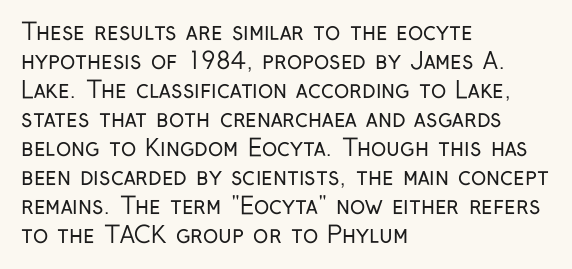
A typesetter would call this zero additional tracking. If you drew a line through each stem, it would be perfectly vertical. This block has exactly the height ordinary leading produces. Teacher's note: observe the even left margin — that is flush-left alignment. The area under the type is left untouched. This is not heavy type; no bold has been used.
